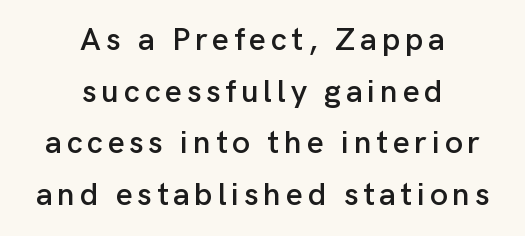
Q: Is the text italic (slanted)? A: No, it is upright.
Q: Is the typeface a serif or a sans-serif typeface? A: Sans-serif.
Q: Is the text underlined? A: No.
Q: How is the paragraph aligned? A: Centered.
Q: Is the spacing between lines tight, normal or loose? A: Normal.
Q: Width (condensed, normal, or wide)? A: Normal.
Q: Stroke contrast? A: Low.
Q: x-height? A: Medium.
Q: Monospaced? A: No.
